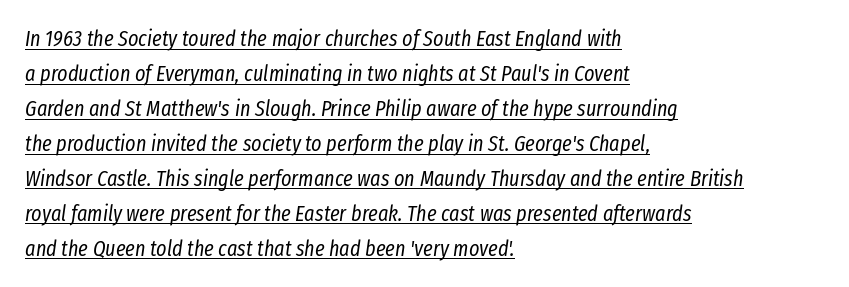
Q: Is the text bold? A: No.
Q: Is the text italic (slanted)? A: Yes, it leans right by about 8 degrees.
Q: Is the text underlined? A: Yes.
Q: How is the paragraph aligned? A: Left-aligned.
Q: Is the spacing between letters normal or unusually wide? A: Normal.
Q: Is the spacing between lines tight, normal or loose? A: Normal.
